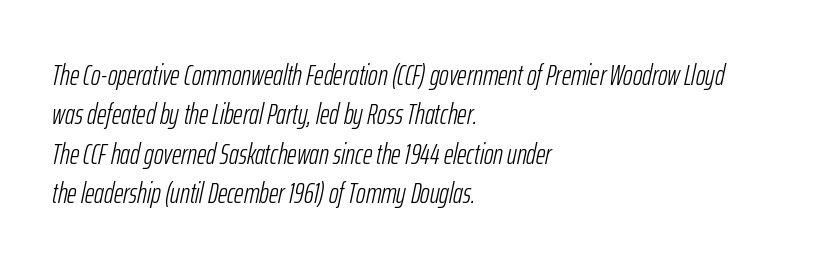
The image shows 29 px light, condensed type, italic (leaning right); set left-aligned, normal line spacing (1.36x), normal letter spacing, not underlined; low stroke contrast and a medium x-height.
